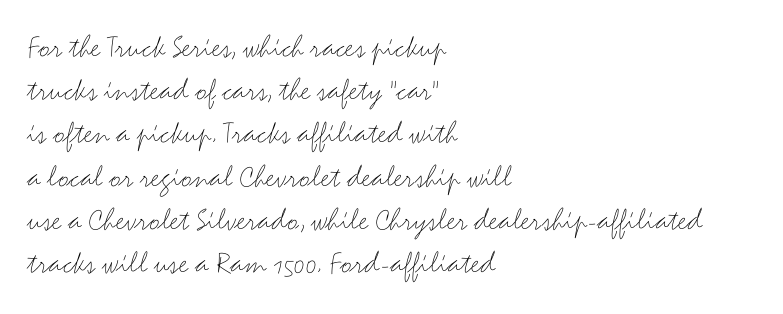
{"serif": "no", "bold": "no", "weight": "thin", "width": "wide", "stroke_contrast": "medium", "x_height": "small", "monospaced": "no", "underline": "no", "align": "left", "line_spacing": "normal", "line_spacing_ratio": 1.31, "letter_spacing": "normal", "letter_spacing_em": 0.0, "glyph_px": 33}
